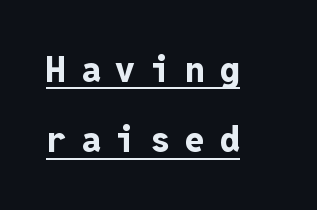
Does the copy run flush right? No — it runs flush left. The font is running at its bold setting. The lettering stays uniformly vertical, giving the passage a roman look. Does a line run under the words? Yes, clearly. Between one letter and the next there's a generous, obvious gap.
